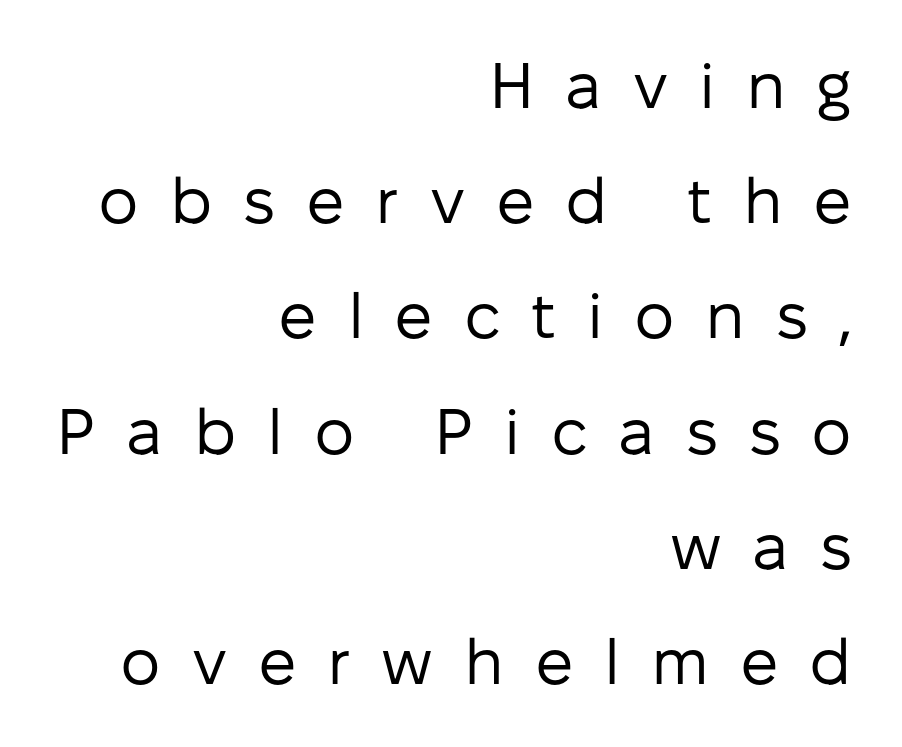
Q: Is the text bold? A: No.
Q: Is the text italic (slanted)? A: No, it is upright.
Q: Is the typeface a serif or a sans-serif typeface? A: Sans-serif.
Q: Is the text underlined? A: No.
Q: How is the paragraph aligned? A: Right-aligned.
Q: Is the spacing between letters normal or unusually wide? A: Unusually wide.
Q: Width (condensed, normal, or wide)? A: Normal.
Q: Stroke contrast? A: Low.
Q: x-height? A: Medium.
Q: Monospaced? A: No.
